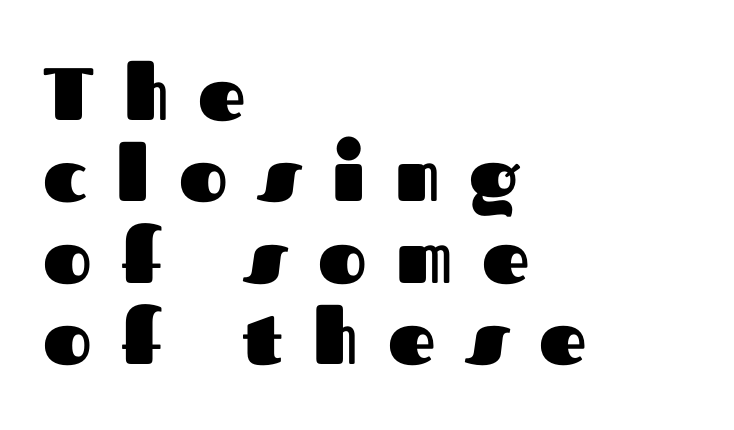
Q: Is the text bold? A: Yes.
Q: Is the text italic (slanted)? A: No, it is upright.
Q: Is the typeface a serif or a sans-serif typeface? A: Sans-serif.
Q: Is the text underlined? A: No.
Q: How is the paragraph aligned? A: Left-aligned.
Q: Is the spacing between letters normal or unusually wide? A: Unusually wide.
Q: Is the spacing between lines tight, normal or loose? A: Tight.
Q: Width (condensed, normal, or wide)? A: Normal.
Q: Stroke contrast? A: Medium.
Q: x-height? A: Medium.
Q: Monospaced? A: No.
